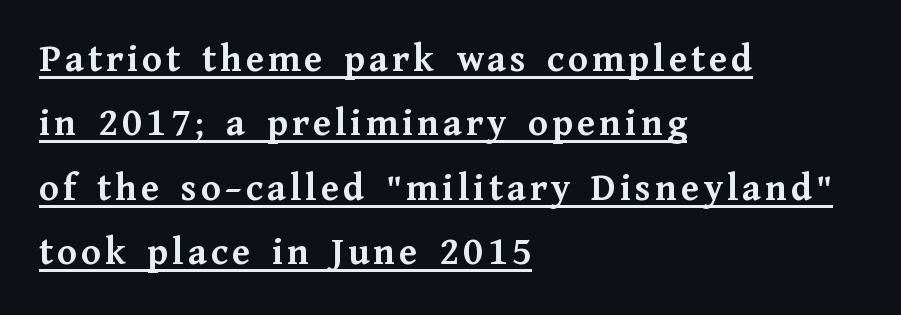
{"serif": "yes", "italic": "no", "bold": "yes", "weight": "semibold", "width": "normal", "stroke_contrast": "medium", "x_height": "medium", "monospaced": "no", "underline": "yes", "align": "left", "line_spacing": "normal", "line_spacing_ratio": 1.61, "glyph_px": 40}
